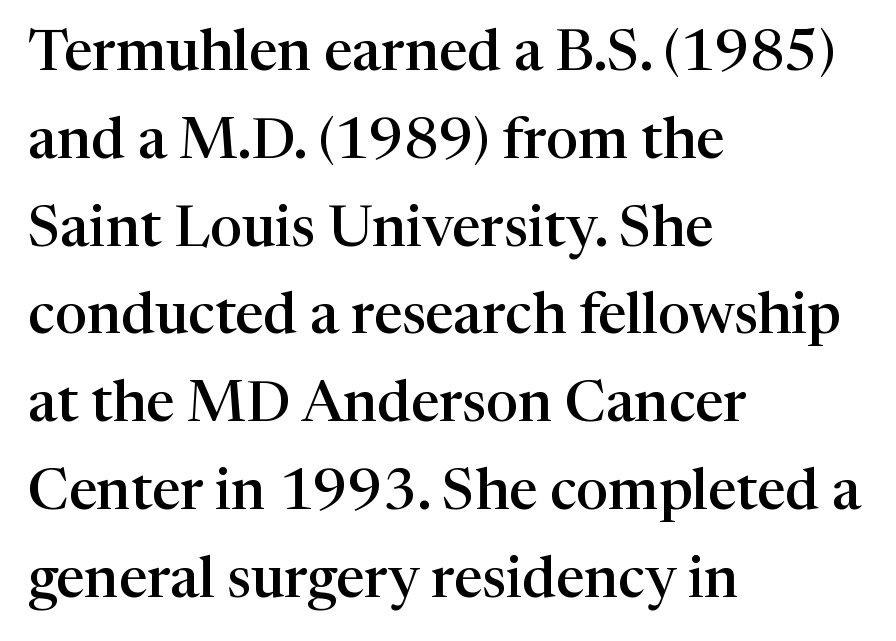
Q: Is the text bold? A: Semi-bold.
Q: Is the text italic (slanted)? A: No, it is upright.
Q: Is the typeface a serif or a sans-serif typeface? A: Serif.
Q: Is the text underlined? A: No.
Q: How is the paragraph aligned? A: Left-aligned.
Q: Is the spacing between letters normal or unusually wide? A: Normal.
Q: Is the spacing between lines tight, normal or loose? A: Normal.
Q: Width (condensed, normal, or wide)? A: Normal.
Q: Stroke contrast? A: High.
Q: x-height? A: Medium.
Q: Monospaced? A: No.
